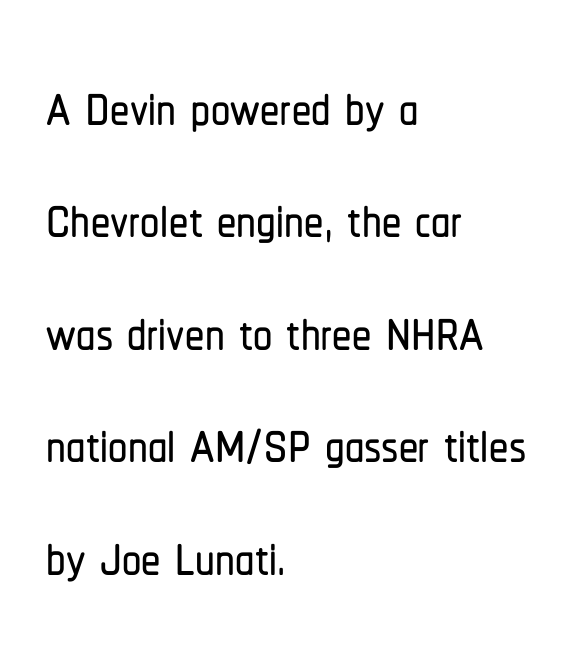
Q: Is the text italic (slanted)? A: No, it is upright.
Q: Is the typeface a serif or a sans-serif typeface? A: Sans-serif.
Q: Is the text underlined? A: No.
Q: How is the paragraph aligned? A: Left-aligned.
Q: Is the spacing between letters normal or unusually wide? A: Normal.
Q: Is the spacing between lines tight, normal or loose? A: Normal.
Q: Width (condensed, normal, or wide)? A: Condensed.
Q: Stroke contrast? A: Low.
Q: x-height? A: Medium.
Q: Monospaced? A: No.
